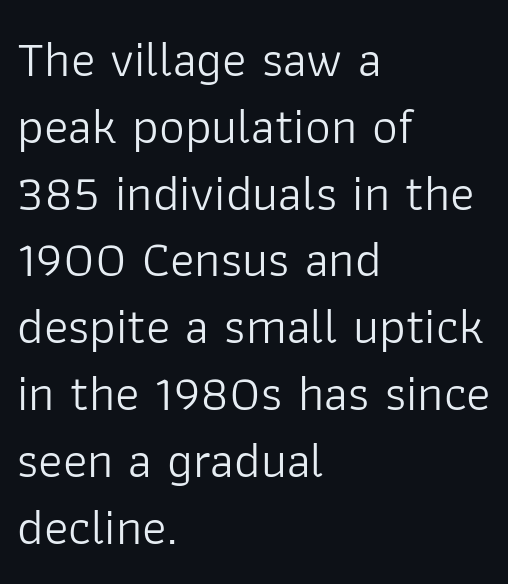
Q: Is the text bold? A: No.
Q: Is the text italic (slanted)? A: No, it is upright.
Q: Is the typeface a serif or a sans-serif typeface? A: Sans-serif.
Q: Is the text underlined? A: No.
Q: How is the paragraph aligned? A: Left-aligned.
Q: Is the spacing between letters normal or unusually wide? A: Normal.
Q: Is the spacing between lines tight, normal or loose? A: Normal.
Q: Width (condensed, normal, or wide)? A: Normal.
Q: Stroke contrast? A: Low.
Q: x-height? A: Medium.
Q: Monospaced? A: No.
